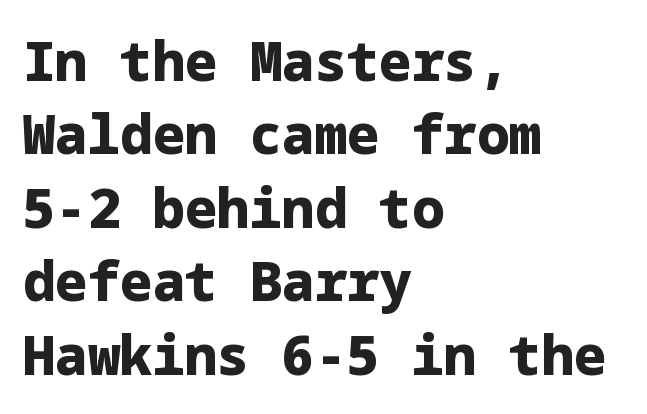
Q: Is the text bold? A: Yes.
Q: Is the text italic (slanted)? A: No, it is upright.
Q: Is the typeface a serif or a sans-serif typeface? A: Sans-serif.
Q: Is the text underlined? A: No.
Q: How is the paragraph aligned? A: Left-aligned.
Q: Is the spacing between letters normal or unusually wide? A: Normal.
Q: Is the spacing between lines tight, normal or loose? A: Normal.
Q: Width (condensed, normal, or wide)? A: Normal.
Q: Stroke contrast? A: Low.
Q: x-height? A: Medium.
